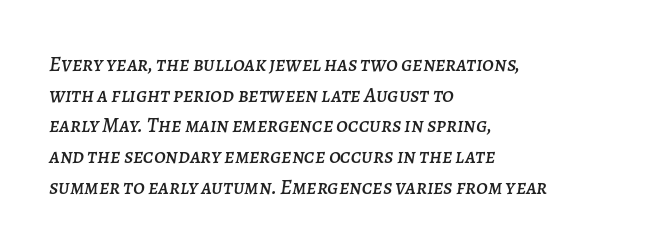
{"italic": "yes", "lean": "right", "slant_degrees": 7, "underline": "no", "align": "left", "line_spacing": "normal", "line_spacing_ratio": 1.46, "letter_spacing": "normal", "letter_spacing_em": 0.0, "glyph_px": 21}
